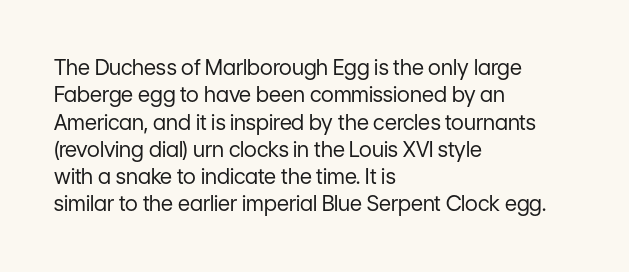
Reading down the block, your eye returns to a fixed left position each line. The weight tops out at a normal text grade. Interline gaps are of average width in this sample. The letters sit at their default tracking, neither squeezed nor spread.
